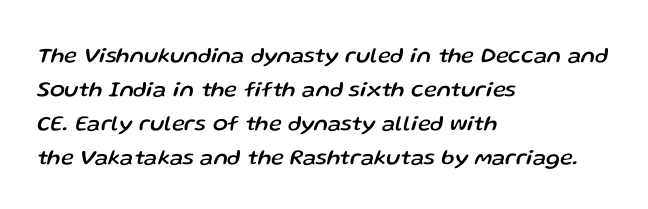
Q: Is the text italic (slanted)? A: Yes, it leans right by about 13 degrees.
Q: Is the text underlined? A: No.
Q: How is the paragraph aligned? A: Left-aligned.
Q: Is the spacing between letters normal or unusually wide? A: Normal.
Q: Is the spacing between lines tight, normal or loose? A: Normal.
